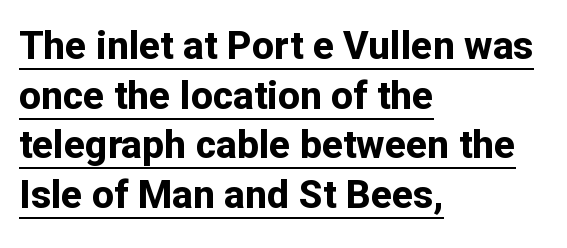
Q: Is the text bold? A: Yes.
Q: Is the text italic (slanted)? A: No, it is upright.
Q: Is the typeface a serif or a sans-serif typeface? A: Sans-serif.
Q: Is the text underlined? A: Yes.
Q: How is the paragraph aligned? A: Left-aligned.
Q: Is the spacing between letters normal or unusually wide? A: Normal.
Q: Is the spacing between lines tight, normal or loose? A: Normal.
Q: Width (condensed, normal, or wide)? A: Normal.
Q: Stroke contrast? A: Low.
Q: x-height? A: Medium.
Q: Monospaced? A: No.
